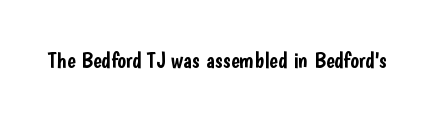
Each word holds together tightly as a unit, with standard inter-letter gaps. Posture: upright roman. The specimen omits any rule beneath the text block's lines.
